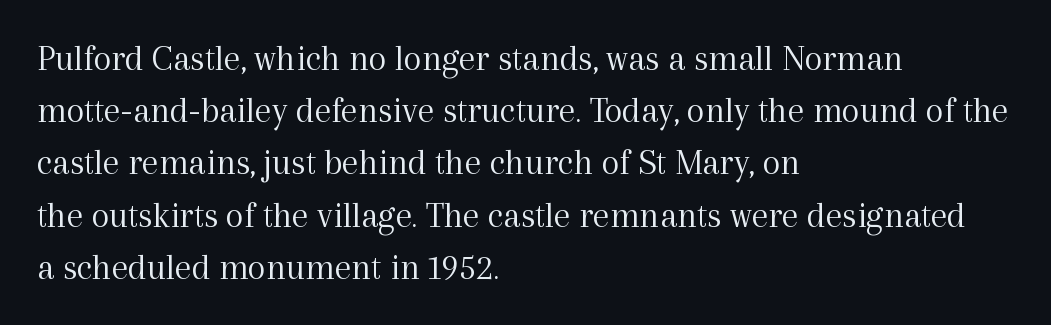
The image shows 37 px light serif type, upright; set left-aligned, normal line spacing (1.41x), normal letter spacing, not underlined; a medium x-height.
